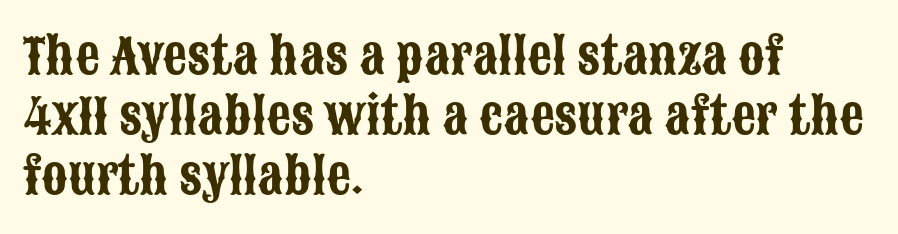
Q: Is the text italic (slanted)? A: No, it is upright.
Q: Is the typeface a serif or a sans-serif typeface? A: Sans-serif.
Q: Is the text underlined? A: No.
Q: How is the paragraph aligned? A: Left-aligned.
Q: Is the spacing between letters normal or unusually wide? A: Normal.
Q: Is the spacing between lines tight, normal or loose? A: Normal.
Q: Width (condensed, normal, or wide)? A: Condensed.
Q: Stroke contrast? A: Low.
Q: x-height? A: Large.
Q: Monospaced? A: No.
